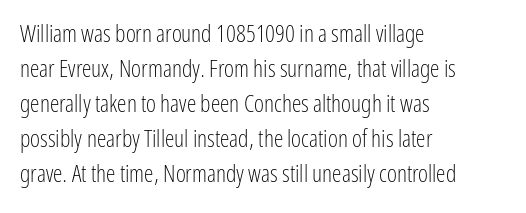
Q: Is the text bold? A: No.
Q: Is the text italic (slanted)? A: No, it is upright.
Q: Is the text underlined? A: No.
Q: How is the paragraph aligned? A: Left-aligned.
Q: Is the spacing between letters normal or unusually wide? A: Normal.
Q: Is the spacing between lines tight, normal or loose? A: Normal.
